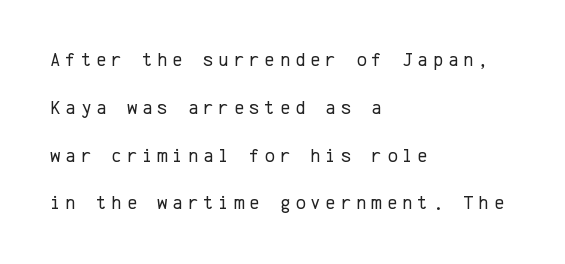
Q: Is the text bold? A: No.
Q: Is the text italic (slanted)? A: No, it is upright.
Q: Is the text underlined? A: No.
Q: How is the paragraph aligned? A: Left-aligned.
Q: Is the spacing between letters normal or unusually wide? A: Unusually wide.
Q: Is the spacing between lines tight, normal or loose? A: Loose.
